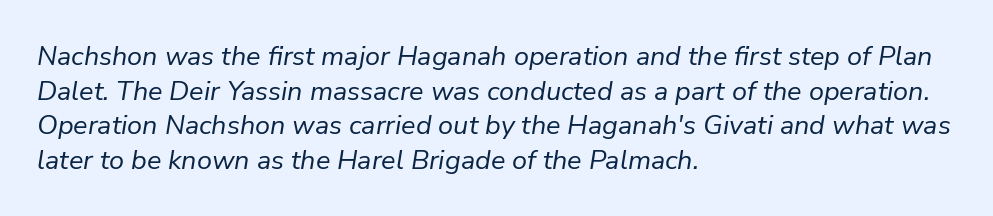
How would I describe the line gaps? Plain and ordinary. One-word summary of the alignment: left. A light-to-regular cut is what we see here. Observe the ordinary spacing: letters are neighbours, not strangers. Any mark beneath the type? The region is blank. The letters are slanted; this is an italic face.
